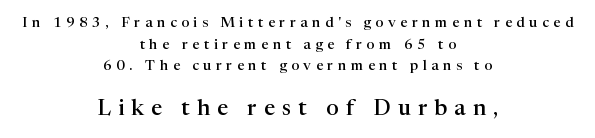
A typesetter would mark this as roman, not italic. Here the glyphs are tracked loosely, breaking word shapes into spaced letters. Horizontally, the lines are justified to the midpoint only. Horizontal bands of white between lines are of average thickness. The strokes are fattened partway — semibold, not bold.
